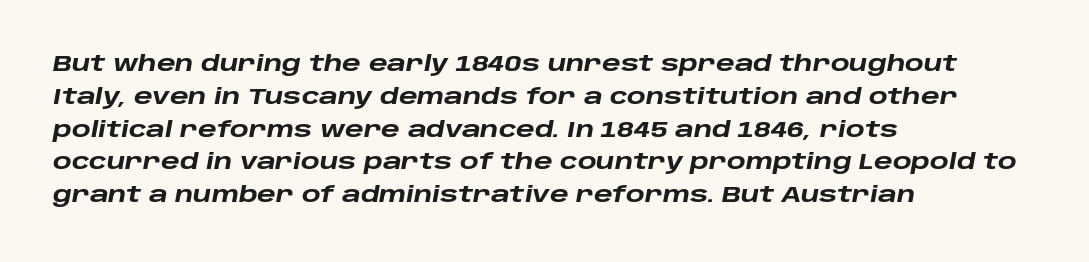
Q: Is the text bold? A: Yes.
Q: Is the text italic (slanted)? A: Yes, it leans right by about 10 degrees.
Q: Is the text underlined? A: No.
Q: How is the paragraph aligned? A: Left-aligned.
Q: Is the spacing between letters normal or unusually wide? A: Normal.
Q: Is the spacing between lines tight, normal or loose? A: Normal.
